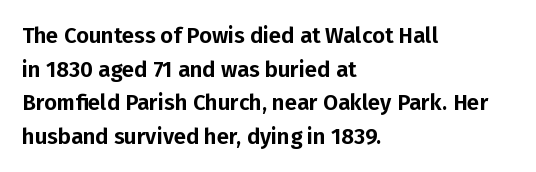
The image shows 22 px text type, upright; set left-aligned, normal line spacing (1.53x), normal letter spacing, not underlined.
